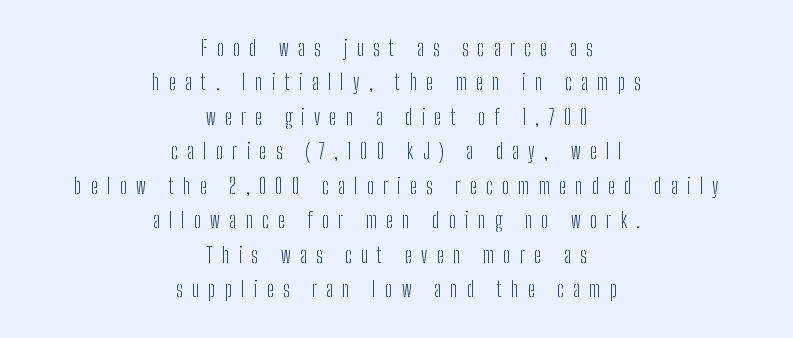
The passage shown stacks its lines at a standard gap. Heft: none added — not bold. Descenders are the only things crossing below the line. Layout note: lines centered. Posture: vertical.
